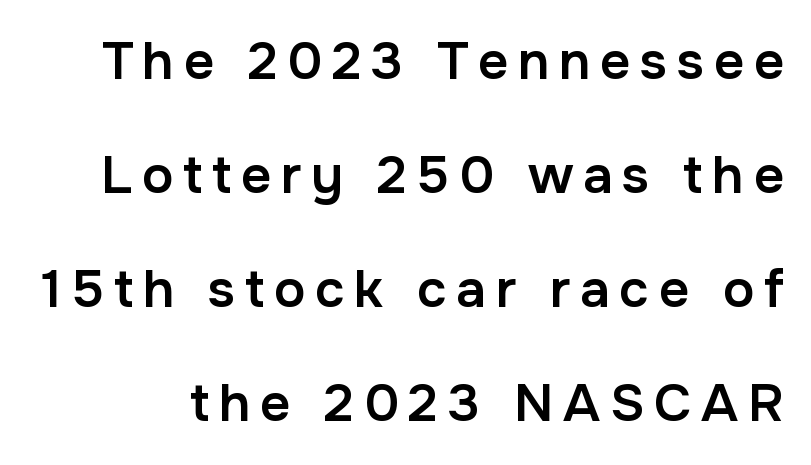
{"serif": "no", "italic": "no", "bold": "semi", "weight": "semibold", "width": "normal", "stroke_contrast": "low", "x_height": "medium", "monospaced": "no", "underline": "no", "line_spacing": "loose", "line_spacing_ratio": 2.15, "glyph_px": 53}
